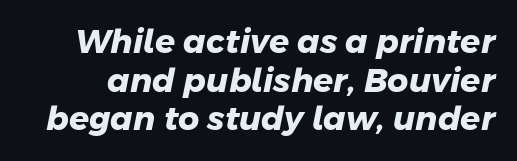
Each word holds together tightly as a unit, with standard inter-letter gaps. The foot of each line stays bare and open. What kind of face is this? One without serifs — a sans. These lines are rendered in a variable-pitch font. The font is running at its bold setting.
